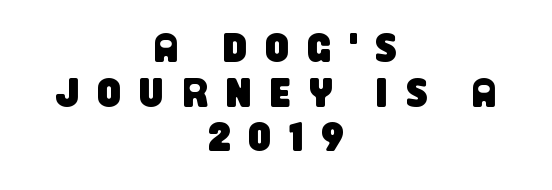
Q: Is the typeface a serif or a sans-serif typeface? A: Sans-serif.
Q: Is the text underlined? A: No.
Q: How is the paragraph aligned? A: Centered.
Q: Is the spacing between letters normal or unusually wide? A: Unusually wide.
Q: Is the spacing between lines tight, normal or loose? A: Tight.
Q: Width (condensed, normal, or wide)? A: Condensed.
Q: Stroke contrast? A: Low.
Q: x-height? A: Large.
Q: Monospaced? A: No.
